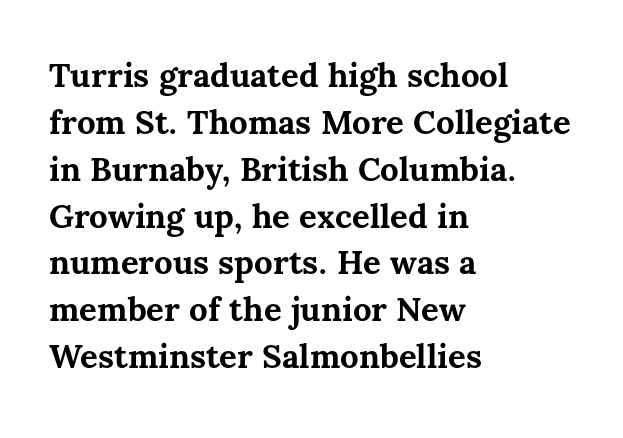
A full-strength bold gives these letters their thick strokes. Successive baselines arrive at the customary interval. The rag falls on the right side of this text block. This sample has the flowing, uneven cadence of proportional lettering.
